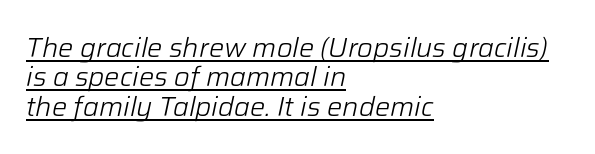
The image shows 27 px text type, italic (leaning right); set left-aligned, tight line spacing (1.09x), normal letter spacing, underlined.
